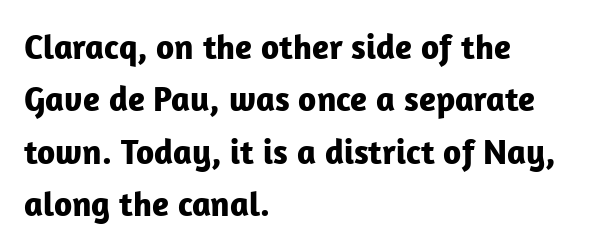
{"serif": "no", "italic": "no", "bold": "yes", "weight": "bold", "width": "normal", "stroke_contrast": "low", "x_height": "medium", "monospaced": "no", "underline": "no", "align": "left", "line_spacing": "normal", "line_spacing_ratio": 1.5, "letter_spacing": "normal", "letter_spacing_em": 0.0, "glyph_px": 35}
